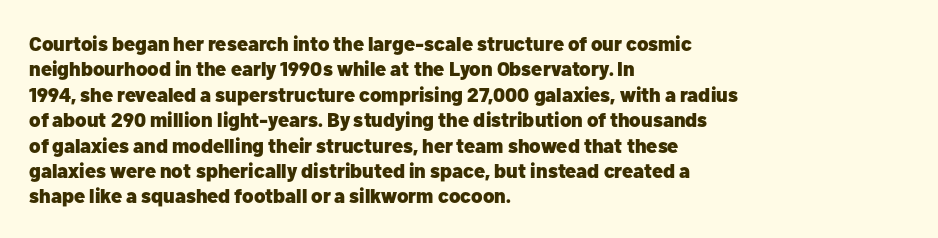
The image shows 20 px bold type, upright; set left-aligned, normal line spacing (1.27x), normal letter spacing, not underlined.
